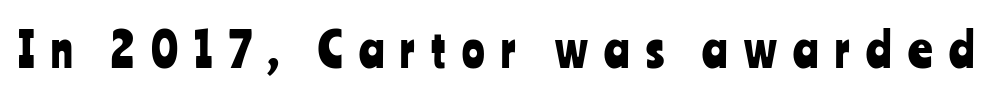
Q: Is the text italic (slanted)? A: No, it is upright.
Q: Is the typeface a serif or a sans-serif typeface? A: Sans-serif.
Q: Is the text underlined? A: No.
Q: Is the spacing between letters normal or unusually wide? A: Unusually wide.
Q: Width (condensed, normal, or wide)? A: Condensed.
Q: Stroke contrast? A: Low.
Q: x-height? A: Medium.
Q: Monospaced? A: No.
